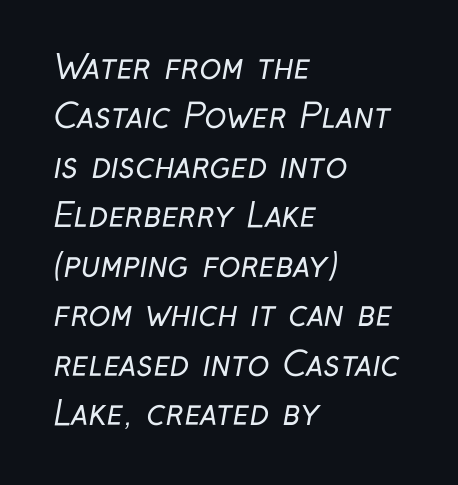
A clean baseline with only descenders dipping below it. A student would call this left alignment; a typographer would say flush left, rag right. Is this a fixed-width face? No — the glyphs have proportional, varying widths. The letters sit at their default tracking, neither squeezed nor spread.
